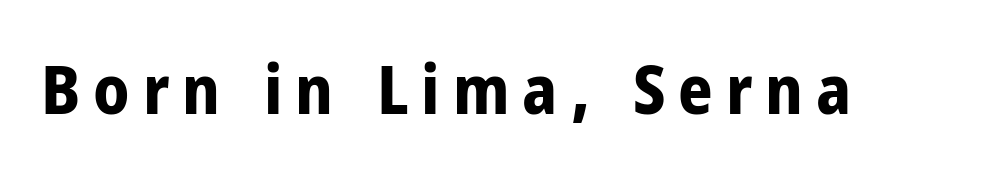
The letters stand straight up with perfectly vertical stems. The typeface chosen for these lines omits serifs. Plain, unruled lines of type. Here the designer chose a conventional face with non-uniform glyph widths. The font is running at its bold setting.
